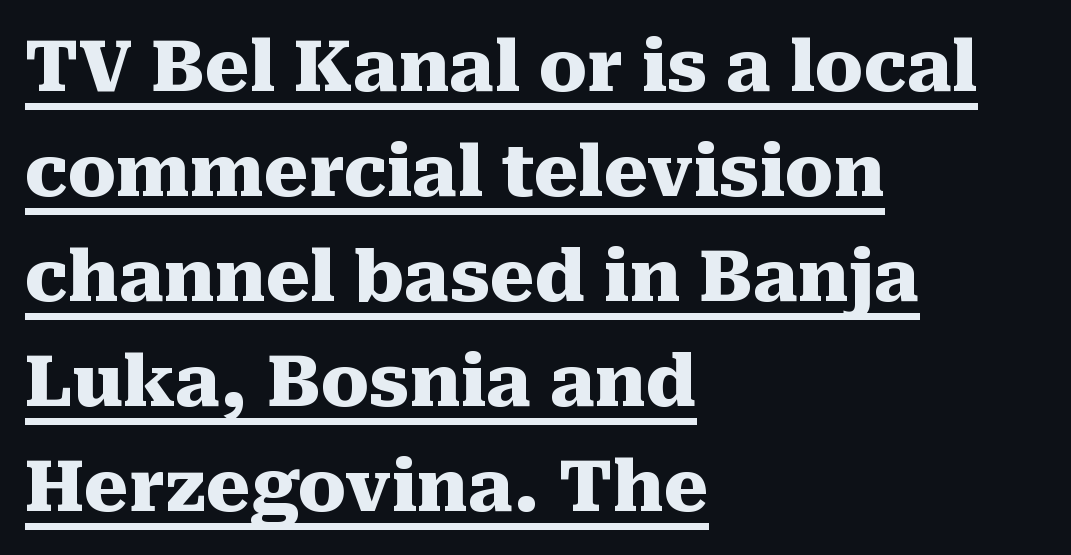
{"serif": "yes", "italic": "no", "bold": "yes", "weight": "heavy", "width": "normal", "stroke_contrast": "medium", "x_height": "medium", "monospaced": "no", "underline": "yes", "align": "left", "line_spacing": "normal", "line_spacing_ratio": 1.48, "letter_spacing": "normal", "letter_spacing_em": 0.0, "glyph_px": 71}
